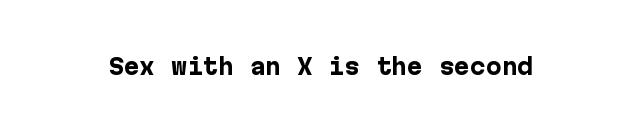
{"italic": "no", "bold": "yes", "underline": "no", "letter_spacing": "normal", "letter_spacing_em": 0.0, "glyph_px": 21}
